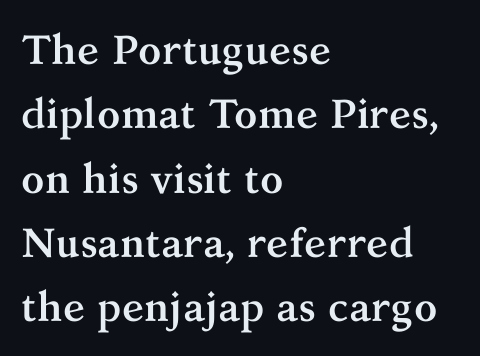
The image shows 41 px semibold serif type, upright; set left-aligned, normal line spacing (1.57x), normal letter spacing, not underlined; medium stroke contrast and a medium x-height.
